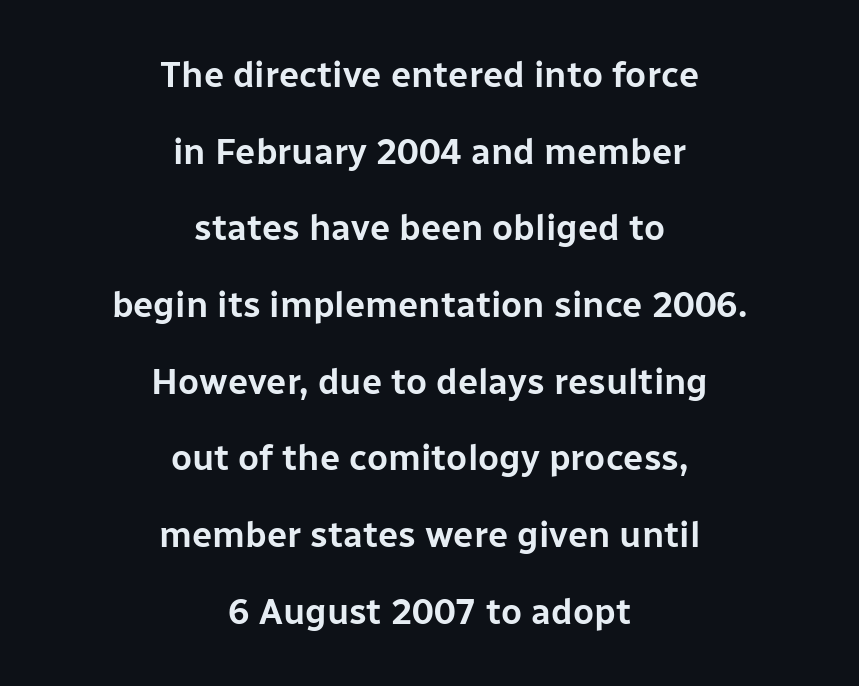
Q: Is the text italic (slanted)? A: No, it is upright.
Q: Is the typeface a serif or a sans-serif typeface? A: Sans-serif.
Q: Is the text underlined? A: No.
Q: How is the paragraph aligned? A: Centered.
Q: Is the spacing between letters normal or unusually wide? A: Normal.
Q: Is the spacing between lines tight, normal or loose? A: Loose.
Q: Width (condensed, normal, or wide)? A: Normal.
Q: Stroke contrast? A: Low.
Q: x-height? A: Medium.
Q: Monospaced? A: No.
